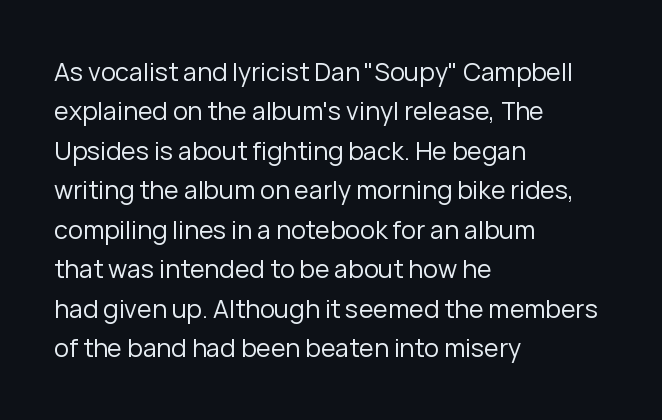
This block has exactly the height ordinary leading produces. Heft: none added — not bold. The face used here is rendered with its standard letterfit. Horizontally, the lines are justified to the leading edge only.
